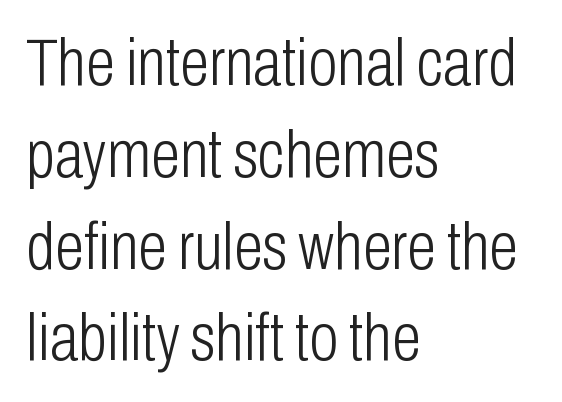
The image shows 67 px light, condensed sans-serif type, upright; set left-aligned, normal line spacing (1.37x), normal letter spacing, not underlined; low stroke contrast and a medium x-height.
